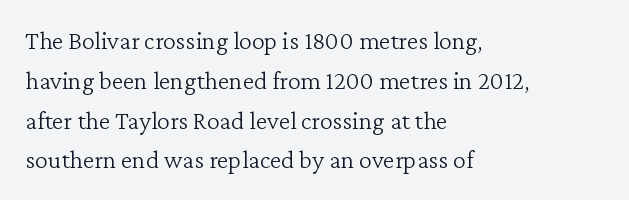
Q: Is the text bold? A: No.
Q: Is the text italic (slanted)? A: No, it is upright.
Q: Is the text underlined? A: No.
Q: How is the paragraph aligned? A: Left-aligned.
Q: Is the spacing between letters normal or unusually wide? A: Normal.
Q: Is the spacing between lines tight, normal or loose? A: Normal.
